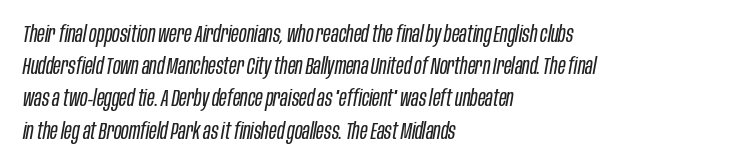
Observe the ordinary spacing: letters are neighbours, not strangers. How would I describe the line gaps? Plain and ordinary. Caption: multi-line text, flush left, ragged right. Looking at the ascenders, they clearly lean.
